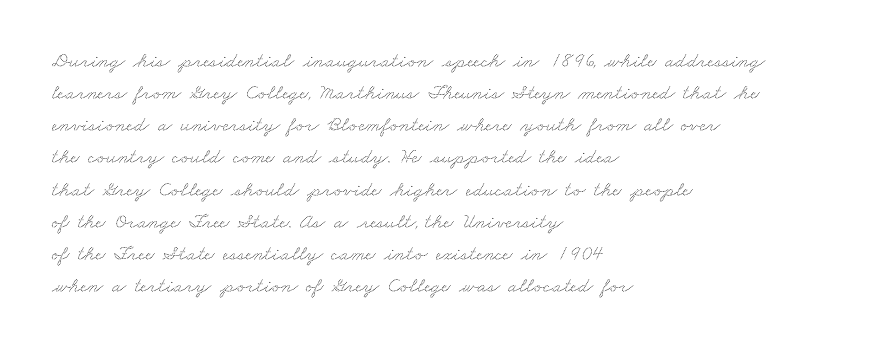
Q: Is the text underlined? A: No.
Q: How is the paragraph aligned? A: Left-aligned.
Q: Is the spacing between letters normal or unusually wide? A: Normal.
Q: Is the spacing between lines tight, normal or loose? A: Normal.
